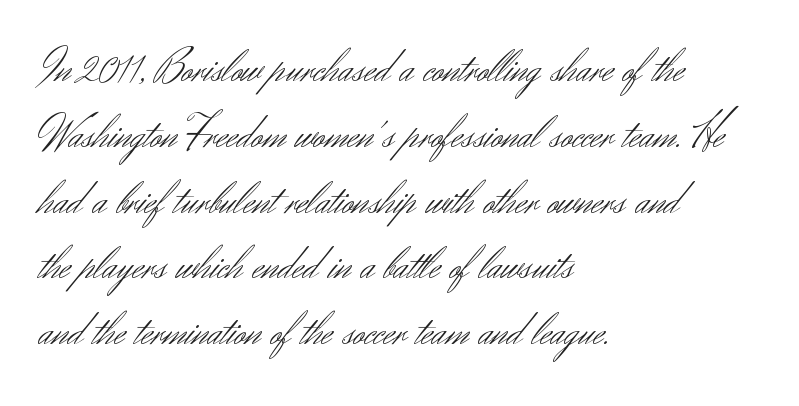
Q: Is the text bold? A: No.
Q: Is the text italic (slanted)? A: Yes.
Q: Is the typeface a serif or a sans-serif typeface? A: Sans-serif.
Q: Is the text underlined? A: No.
Q: How is the paragraph aligned? A: Left-aligned.
Q: Is the spacing between letters normal or unusually wide? A: Normal.
Q: Is the spacing between lines tight, normal or loose? A: Normal.
Q: Width (condensed, normal, or wide)? A: Normal.
Q: Stroke contrast? A: Medium.
Q: x-height? A: Small.
Q: Monospaced? A: No.
